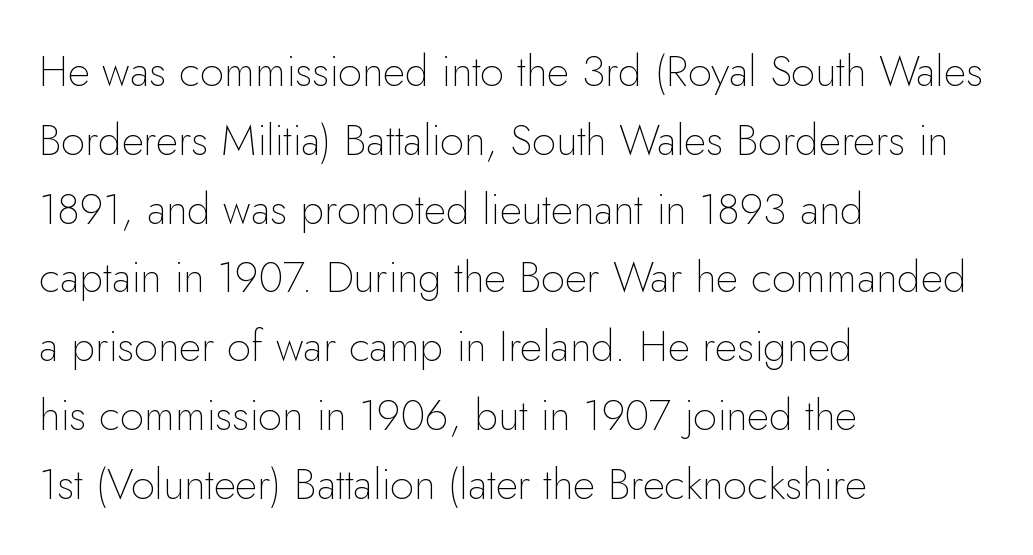
The image shows 43 px thin sans-serif type, upright; set left-aligned, normal line spacing (1.6x), normal letter spacing, not underlined; low stroke contrast and a small x-height.
